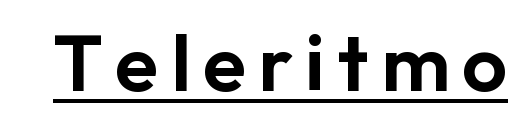
Q: Is the text italic (slanted)? A: No, it is upright.
Q: Is the typeface a serif or a sans-serif typeface? A: Sans-serif.
Q: Is the text underlined? A: Yes.
Q: Width (condensed, normal, or wide)? A: Normal.
Q: Stroke contrast? A: Low.
Q: x-height? A: Medium.
Q: Monospaced? A: No.
